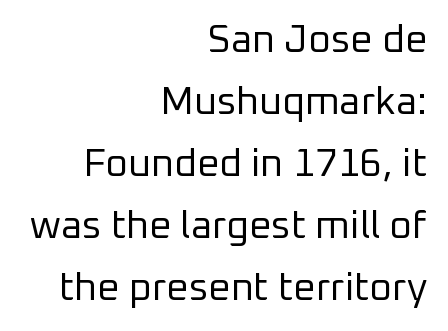
Q: Is the text bold? A: No.
Q: Is the text italic (slanted)? A: No, it is upright.
Q: Is the typeface a serif or a sans-serif typeface? A: Sans-serif.
Q: Is the text underlined? A: No.
Q: How is the paragraph aligned? A: Right-aligned.
Q: Is the spacing between letters normal or unusually wide? A: Normal.
Q: Is the spacing between lines tight, normal or loose? A: Normal.
Q: Width (condensed, normal, or wide)? A: Normal.
Q: Stroke contrast? A: Low.
Q: x-height? A: Medium.
Q: Monospaced? A: No.
